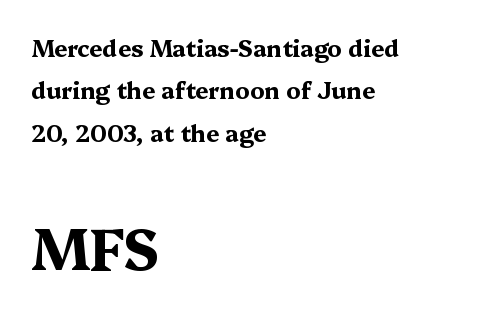
Q: Is the text bold? A: Yes.
Q: Is the text italic (slanted)? A: No, it is upright.
Q: Is the typeface a serif or a sans-serif typeface? A: Serif.
Q: Is the text underlined? A: No.
Q: How is the paragraph aligned? A: Left-aligned.
Q: Is the spacing between letters normal or unusually wide? A: Normal.
Q: Which block of text is set in a larger size, the first (top) or the second (bottom)? A: The second (bottom) one.
Q: Width (condensed, normal, or wide)? A: Wide.
Q: Stroke contrast? A: Medium.
Q: x-height? A: Medium.
Q: Monospaced? A: No.
